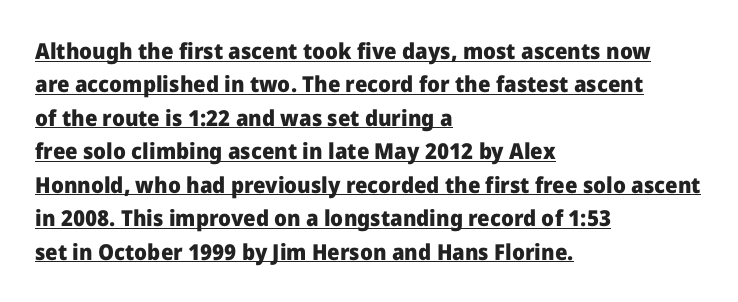
The image shows 22 px bold type, upright; set left-aligned, normal line spacing (1.52x), normal letter spacing, underlined.
